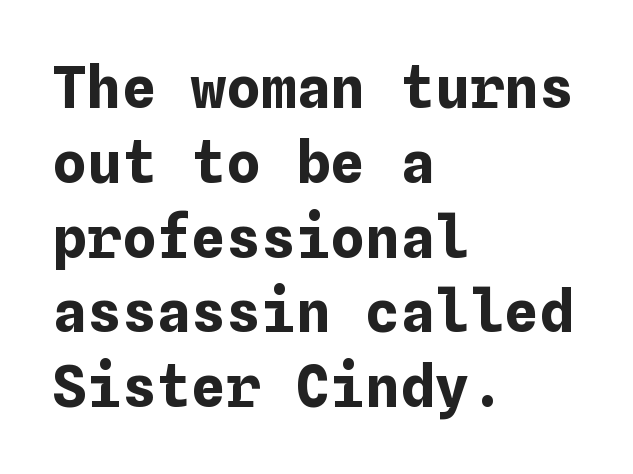
Typesetter's note: full bold, strokes at maximum text heaviness. The tracking reads as untouched default to a designer's eye. One glance says typical: line gaps are just what's usual. Is there any slant? The stems are plumb.
